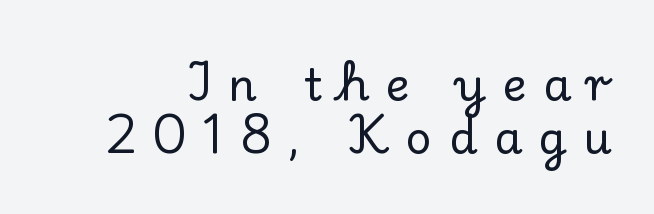
The image shows 45 px serif type, upright; set line spacing 1.18x, unusually wide letter spacing (+0.37 em), not underlined; low stroke contrast and a small x-height.
